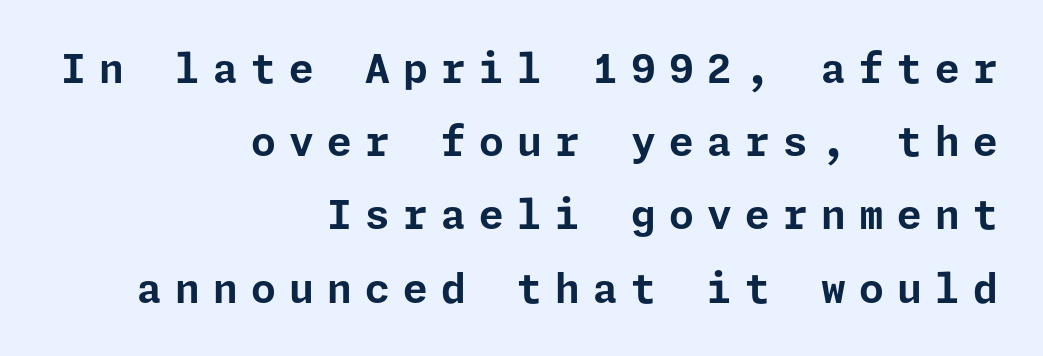
Q: Is the text bold? A: Yes.
Q: Is the text italic (slanted)? A: No, it is upright.
Q: Is the typeface a serif or a sans-serif typeface? A: Sans-serif.
Q: Is the text underlined? A: No.
Q: How is the paragraph aligned? A: Right-aligned.
Q: Is the spacing between letters normal or unusually wide? A: Unusually wide.
Q: Width (condensed, normal, or wide)? A: Normal.
Q: Stroke contrast? A: Low.
Q: x-height? A: Medium.
